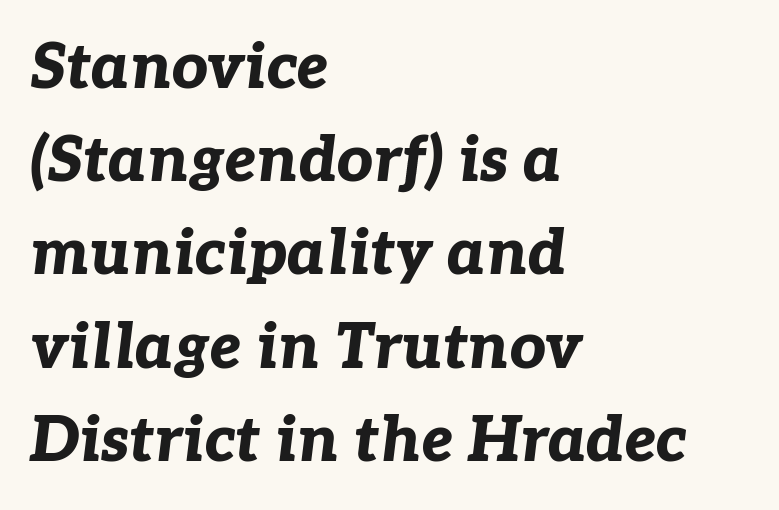
Stroke thickness is high; the sample reads as a true bold. Short note: letters normally spaced. The lines are quadded left. The specimen omits any rule beneath the text block's lines.
